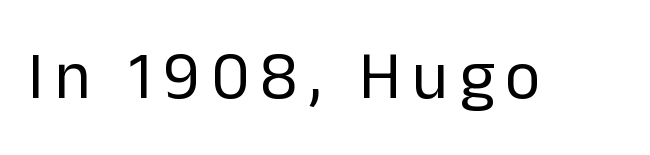
The image shows 68 px regular-weight sans-serif type, upright; set not underlined; low stroke contrast and a medium x-height.
